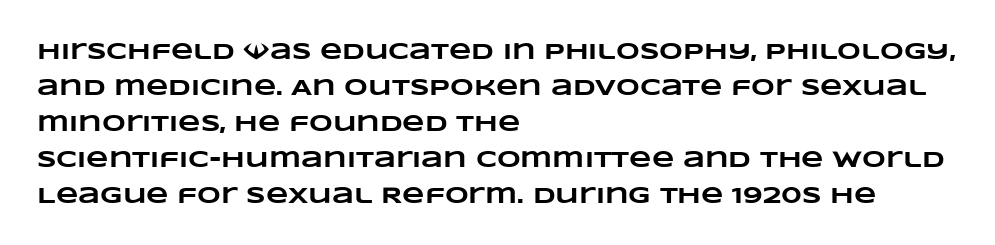
{"bold": "yes", "underline": "no", "align": "left", "line_spacing": "normal", "line_spacing_ratio": 1.56, "letter_spacing": "normal", "letter_spacing_em": 0.0, "glyph_px": 23}
